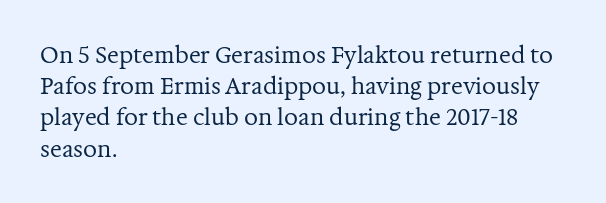
{"italic": "no", "bold": "no", "underline": "no", "align": "left", "line_spacing": "normal", "line_spacing_ratio": 1.42, "letter_spacing": "normal", "letter_spacing_em": 0.0, "glyph_px": 22}
